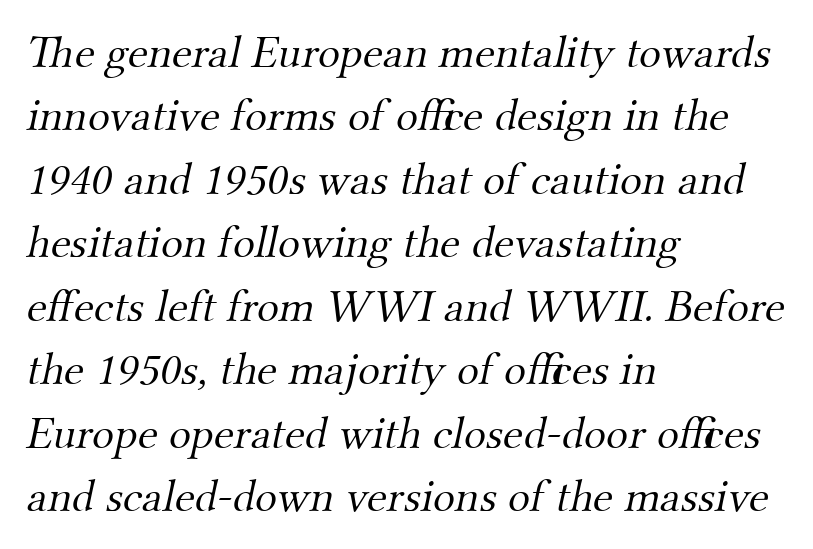
Q: Is the text bold? A: No.
Q: Is the typeface a serif or a sans-serif typeface? A: Serif.
Q: Is the text underlined? A: No.
Q: How is the paragraph aligned? A: Left-aligned.
Q: Is the spacing between letters normal or unusually wide? A: Normal.
Q: Is the spacing between lines tight, normal or loose? A: Normal.
Q: Width (condensed, normal, or wide)? A: Normal.
Q: Stroke contrast? A: Medium.
Q: x-height? A: Small.
Q: Monospaced? A: No.
